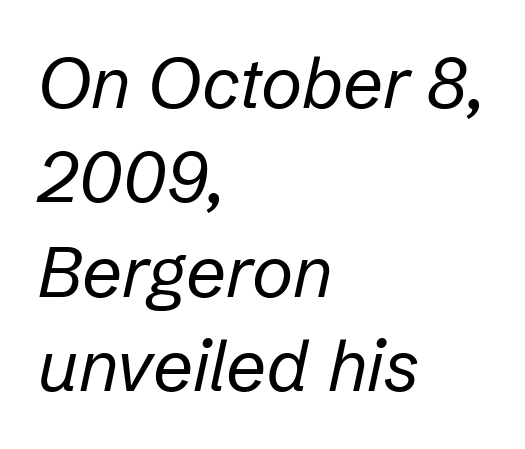
{"italic": "yes", "lean": "right", "slant_degrees": 12, "bold": "no", "weight": "regular", "width": "normal", "stroke_contrast": "low", "x_height": "medium", "monospaced": "no", "underline": "no", "align": "left", "line_spacing": "normal", "line_spacing_ratio": 1.33, "letter_spacing": "normal", "letter_spacing_em": 0.0, "glyph_px": 71}
